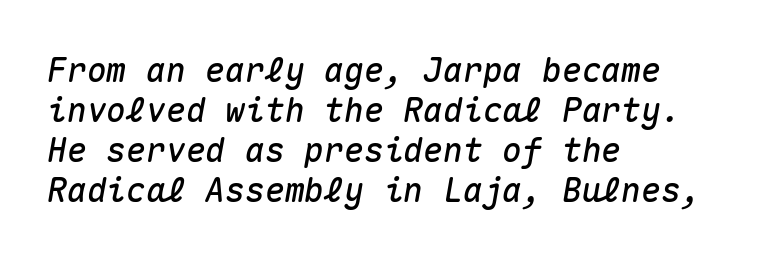
{"italic": "yes", "lean": "right", "slant_degrees": 10, "width": "normal", "stroke_contrast": "medium", "x_height": "medium", "monospaced": "yes", "underline": "no", "align": "left", "line_spacing_ratio": 1.21, "letter_spacing": "normal", "letter_spacing_em": 0.0, "glyph_px": 33}
